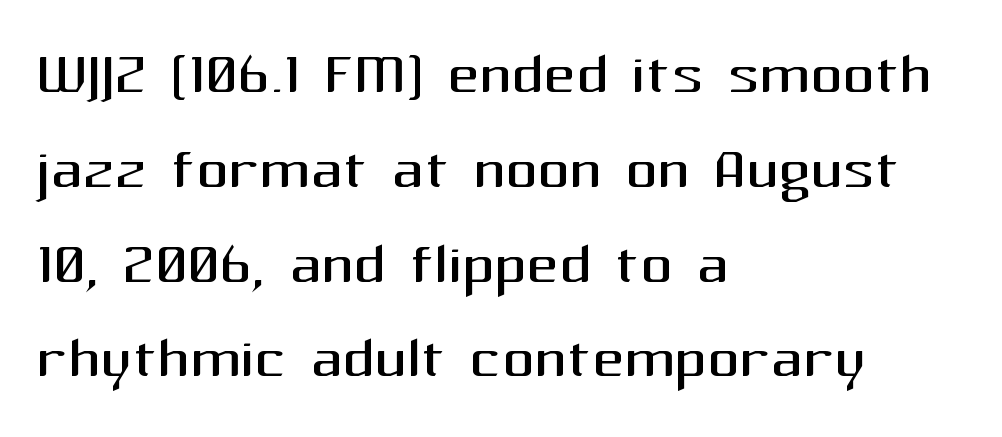
A typesetter would call this proportional, since set widths differ per character. Honestly, there is no underline to notice here at all. Each word holds together tightly as a unit, with standard inter-letter gaps. Stems here are at most as thick as an everyday book face. In CSS terms this would be text-align: left.
